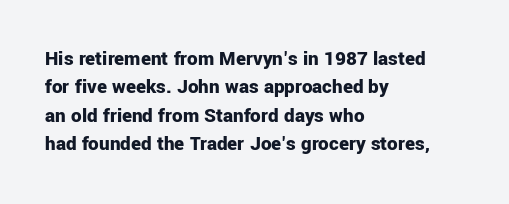
The image shows 21 px bold type, upright; set left-aligned, normal line spacing (1.35x), normal letter spacing, not underlined.
